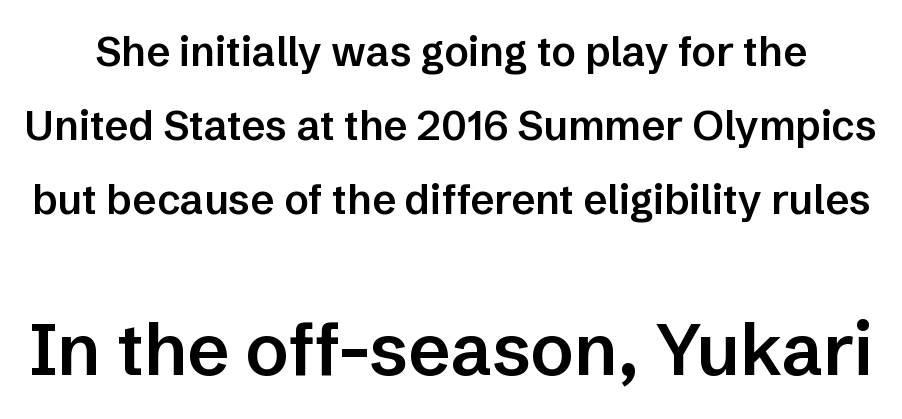
The string is rendered with underlining switched off. The letters advance in unequal steps, a hallmark of proportional type. The lettering stays uniformly vertical, giving the passage a roman look. In this sample the second text group is rendered at the bigger scale. Stroke thickness is moderately raised; the sample reads as semibold.
